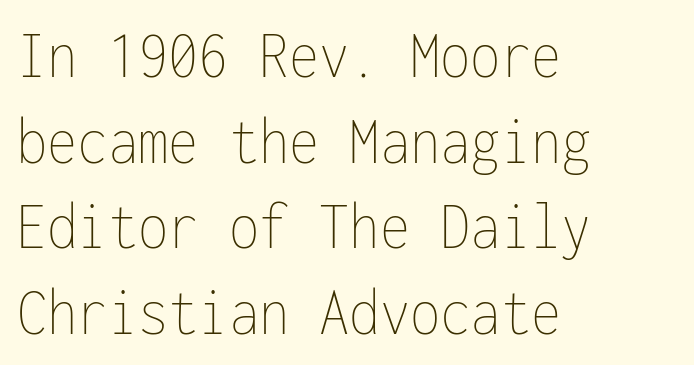
The image shows 69 px thin, condensed type, upright, monospaced; set left-aligned, line spacing 1.24x, normal letter spacing, not underlined; low stroke contrast and a medium x-height.
